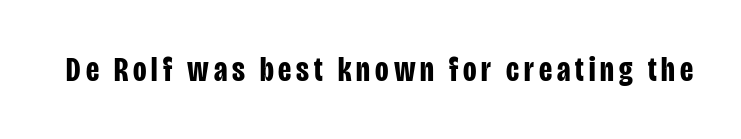
{"serif": "no", "italic": "no", "bold": "yes", "weight": "bold", "width": "condensed", "stroke_contrast": "low", "x_height": "large", "monospaced": "no", "underline": "no", "glyph_px": 35}
